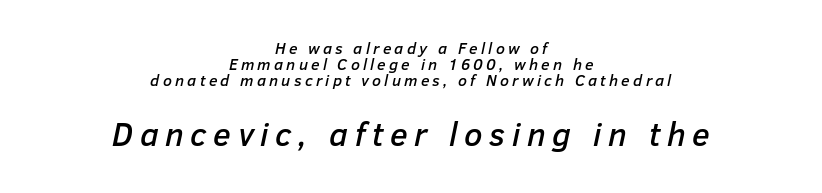
Q: Is the text italic (slanted)? A: Yes, it leans right by about 12 degrees.
Q: Is the text underlined? A: No.
Q: How is the paragraph aligned? A: Centered.
Q: Is the spacing between letters normal or unusually wide? A: Unusually wide.
Q: Is the spacing between lines tight, normal or loose? A: Tight.
Q: Which block of text is set in a larger size, the first (top) or the second (bottom)? A: The second (bottom) one.
Q: Width (condensed, normal, or wide)? A: Normal.
Q: Stroke contrast? A: Low.
Q: x-height? A: Medium.
Q: Monospaced? A: No.
